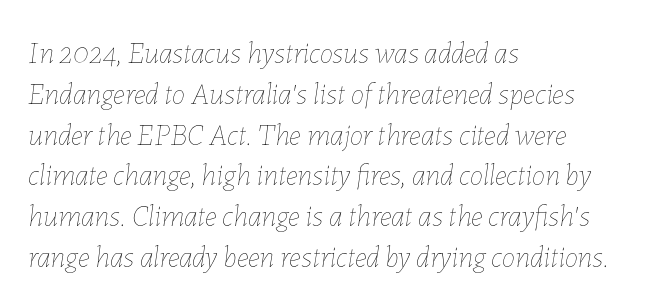
The rendering uses natural spacing where letterforms have individual widths. Alignment: flush left. What stands out about the letter spacing? Nothing — it is the standard amount. A normal amount of white space separates one row of letters from the next. Type without underlining.
